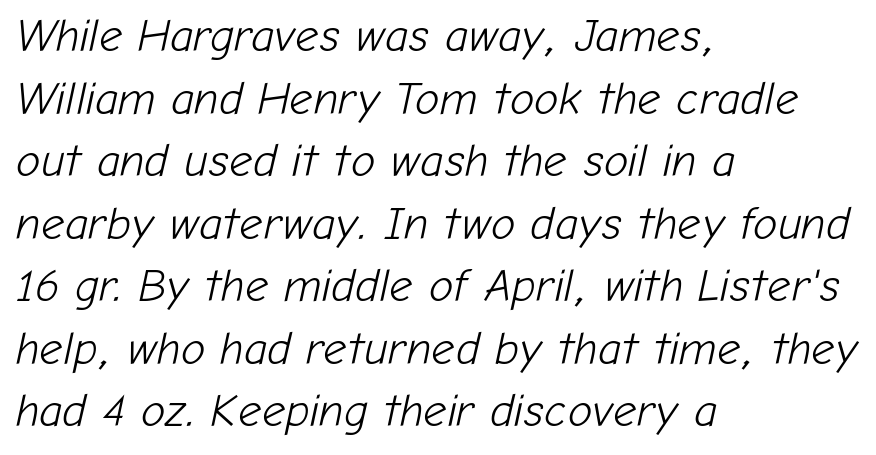
Caption: standard tracking, unaltered. Reading down the column, the eye jumps a familiar distance to each next line. The gap between lines stays unmarked. An italicized treatment has been applied to the whole sample.
